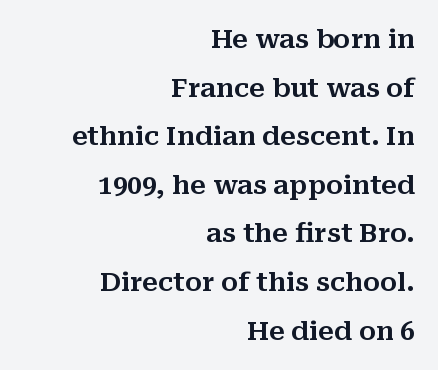
{"italic": "no", "underline": "no", "align": "right", "line_spacing_ratio": 1.87, "letter_spacing": "normal", "letter_spacing_em": 0.0, "glyph_px": 26}
